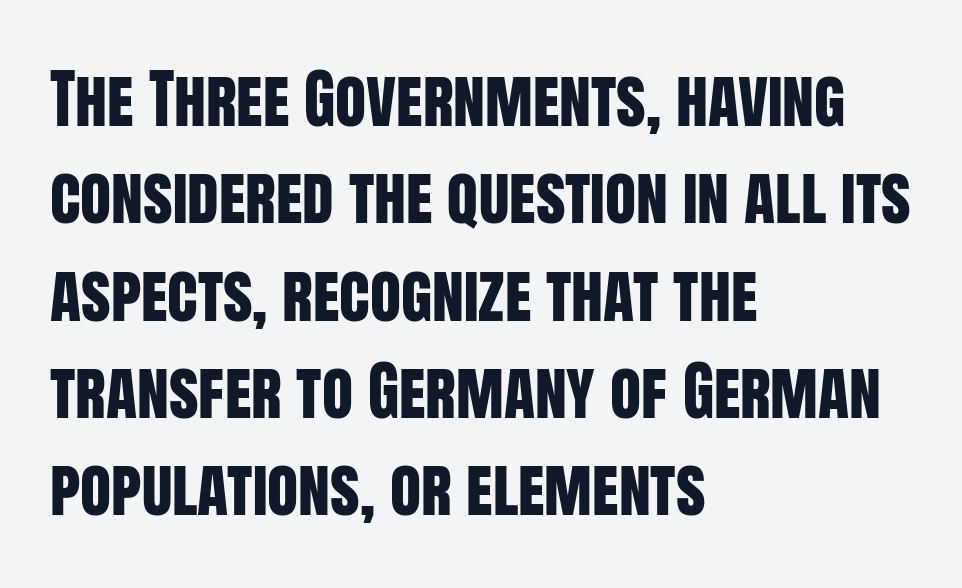
The image shows 64 px condensed sans-serif type, upright; set left-aligned, normal line spacing (1.52x), normal letter spacing, not underlined; low stroke contrast and a large x-height.
